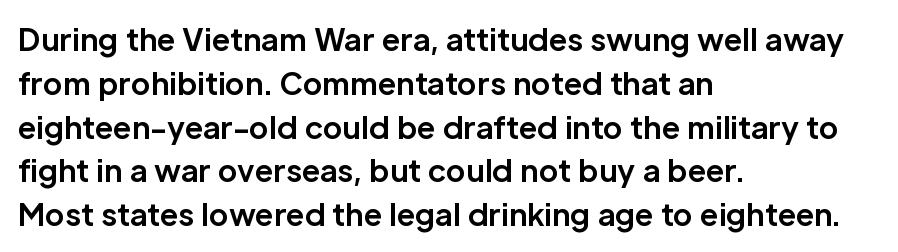
Baseline-to-baseline distance is the conventional proportion of letter height. Unlike italic type, these characters show no tilt at all. Just letters on the line, the space beneath them empty. Think of a printed novel: that variable character pitch is what you see here.
